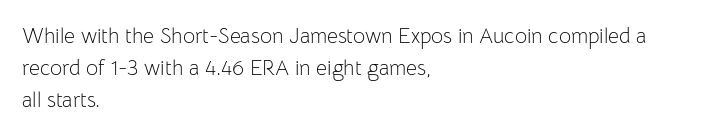
The image shows 21 px text type, upright; set left-aligned, normal line spacing (1.53x), normal letter spacing, not underlined.
